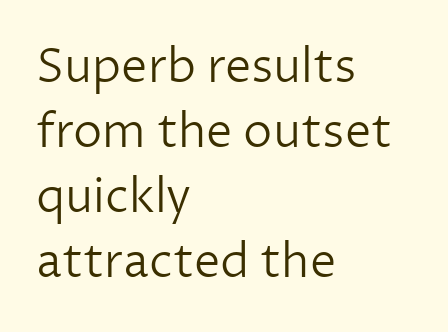
Q: Is the text bold? A: No.
Q: Is the text italic (slanted)? A: No, it is upright.
Q: Is the typeface a serif or a sans-serif typeface? A: Sans-serif.
Q: Is the text underlined? A: No.
Q: How is the paragraph aligned? A: Left-aligned.
Q: Is the spacing between letters normal or unusually wide? A: Normal.
Q: Is the spacing between lines tight, normal or loose? A: Normal.
Q: Width (condensed, normal, or wide)? A: Normal.
Q: Stroke contrast? A: Low.
Q: x-height? A: Medium.
Q: Monospaced? A: No.
